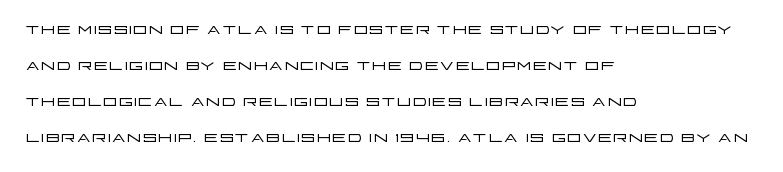
The foot of each line stays bare and open. It's the straight-up-and-down kind of type. The gaps between neighbouring characters are ordinary and unremarkable. A normal amount of white space separates one row of letters from the next. Typeset ragged right — the left edge is the straight one. Is the stroke heavy? The answer is a plain regular-or-lighter.
